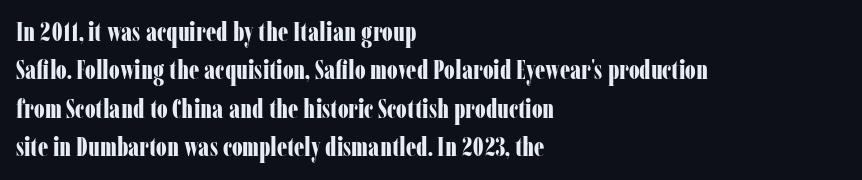
The image shows 26 px bold type, upright; set left-aligned, normal line spacing (1.48x), normal letter spacing, not underlined.
